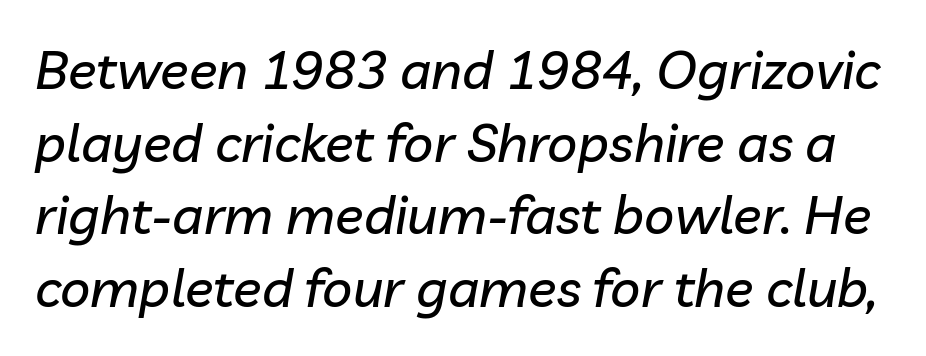
The image shows 53 px text type, italic (leaning right); set normal line spacing (1.37x), normal letter spacing, not underlined; low stroke contrast and a medium x-height.
